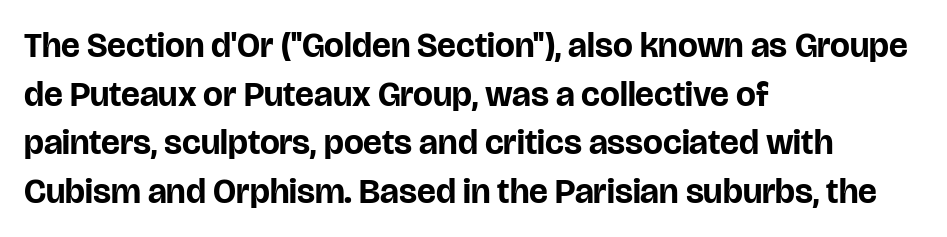
{"serif": "no", "italic": "no", "bold": "yes", "weight": "bold", "width": "normal", "stroke_contrast": "low", "x_height": "large", "monospaced": "no", "underline": "no", "align": "left", "line_spacing": "normal", "line_spacing_ratio": 1.39, "letter_spacing": "normal", "letter_spacing_em": 0.0, "glyph_px": 35}
